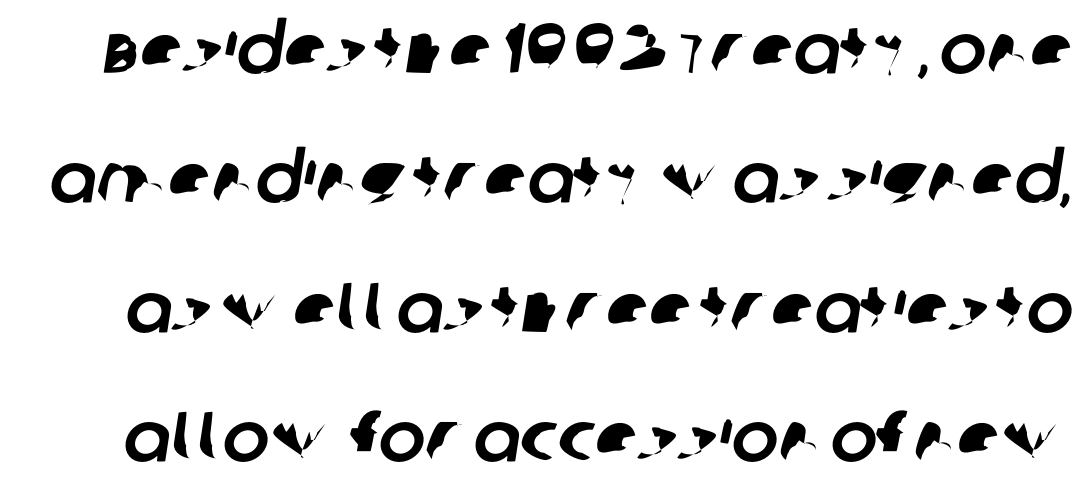
The image shows 70 px sans-serif type; set line spacing 1.85x, normal letter spacing, not underlined; low stroke contrast and a large x-height.
